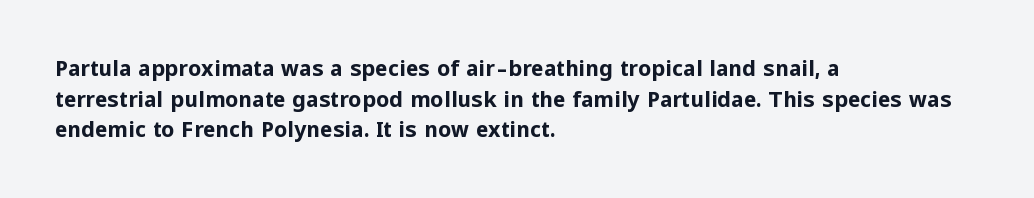
{"italic": "no", "bold": "yes", "underline": "no", "align": "left", "line_spacing": "normal", "line_spacing_ratio": 1.46, "letter_spacing": "normal", "letter_spacing_em": 0.0, "glyph_px": 21}
